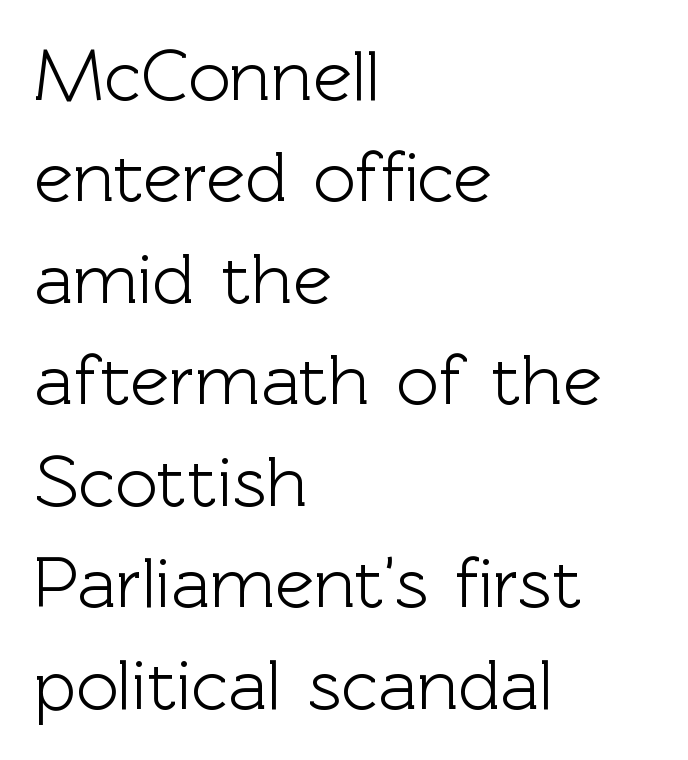
Q: Is the text italic (slanted)? A: No, it is upright.
Q: Is the typeface a serif or a sans-serif typeface? A: Sans-serif.
Q: Is the text underlined? A: No.
Q: How is the paragraph aligned? A: Left-aligned.
Q: Is the spacing between letters normal or unusually wide? A: Normal.
Q: Is the spacing between lines tight, normal or loose? A: Normal.
Q: Width (condensed, normal, or wide)? A: Normal.
Q: x-height? A: Medium.
Q: Monospaced? A: No.
